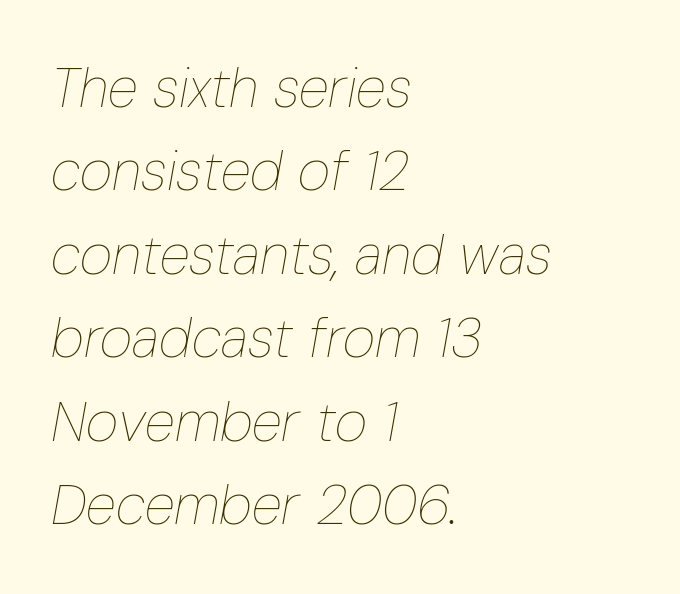
{"italic": "yes", "lean": "right", "slant_degrees": 10, "bold": "no", "weight": "thin", "width": "condensed", "stroke_contrast": "low", "x_height": "medium", "monospaced": "no", "underline": "no", "align": "left", "line_spacing": "normal", "line_spacing_ratio": 1.49, "letter_spacing": "normal", "letter_spacing_em": 0.0, "glyph_px": 56}
